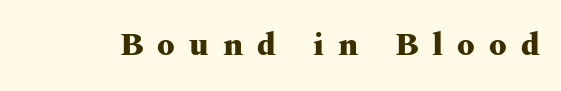
The image shows 32 px heavy, wide serif type, upright; set unusually wide letter spacing (+0.44 em), not underlined; medium stroke contrast and a medium x-height.
